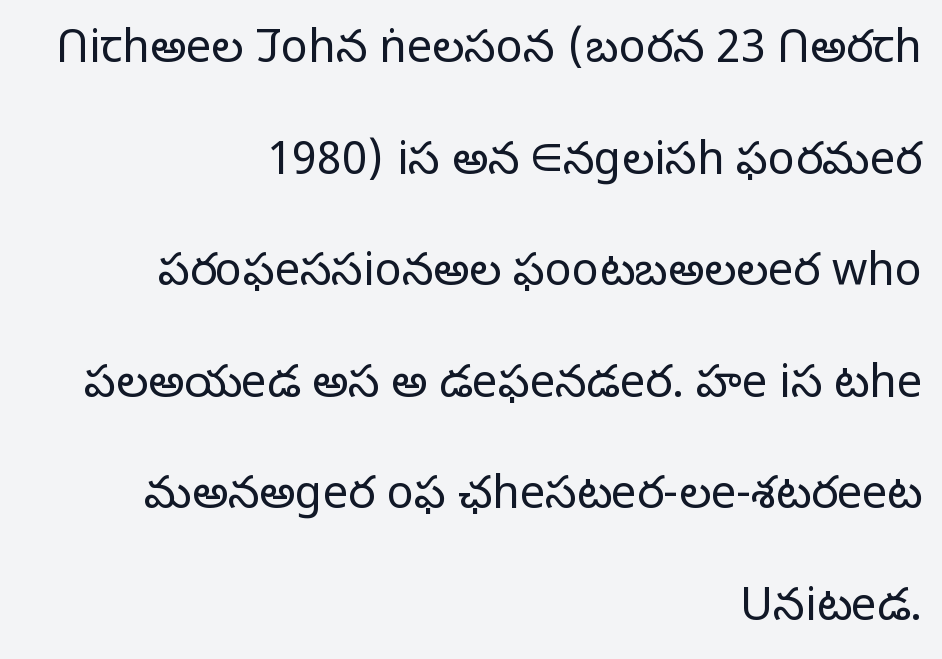
The image shows 45 px light sans-serif type, upright; set right-aligned, loose line spacing (2.48x), normal letter spacing, not underlined; low stroke contrast and a medium x-height.
